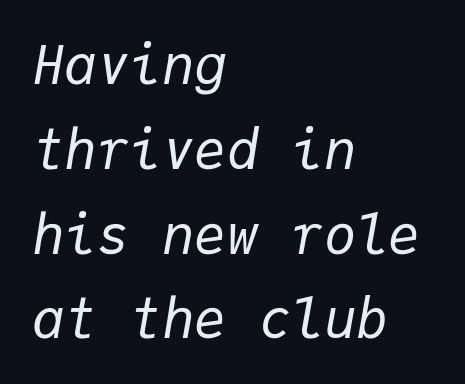
{"italic": "yes", "lean": "right", "slant_degrees": 9, "bold": "no", "weight": "regular", "width": "normal", "stroke_contrast": "low", "x_height": "medium", "monospaced": "yes", "underline": "no", "align": "left", "line_spacing": "normal", "line_spacing_ratio": 1.57, "letter_spacing": "normal", "letter_spacing_em": 0.0, "glyph_px": 54}
